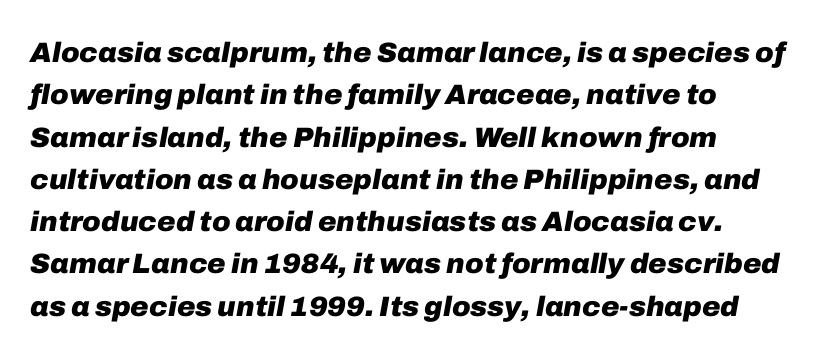
The image shows 28 px heavy type, italic (leaning right); set left-aligned, normal line spacing (1.51x), normal letter spacing, not underlined; low stroke contrast and a medium x-height.
